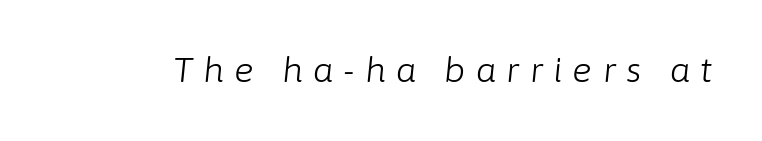
Q: Is the text bold? A: No.
Q: Is the text italic (slanted)? A: Yes, it leans right by about 6 degrees.
Q: Is the text underlined? A: No.
Q: Is the spacing between letters normal or unusually wide? A: Unusually wide.
Q: Width (condensed, normal, or wide)? A: Normal.
Q: Stroke contrast? A: Low.
Q: x-height? A: Medium.
Q: Monospaced? A: No.
